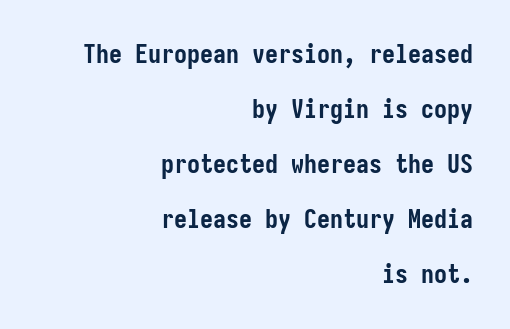
{"italic": "no", "bold": "yes", "underline": "no", "align": "right", "line_spacing": "loose", "line_spacing_ratio": 2.12, "letter_spacing": "normal", "letter_spacing_em": 0.0, "glyph_px": 26}
